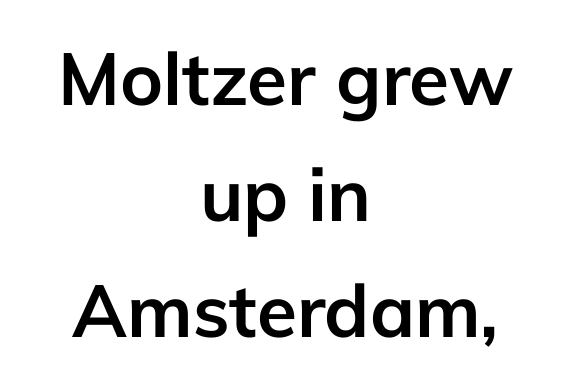
{"serif": "no", "italic": "no", "bold": "yes", "weight": "semibold", "width": "normal", "stroke_contrast": "low", "x_height": "medium", "monospaced": "no", "underline": "no", "align": "center", "line_spacing": "normal", "line_spacing_ratio": 1.59, "letter_spacing": "normal", "letter_spacing_em": 0.0, "glyph_px": 73}
